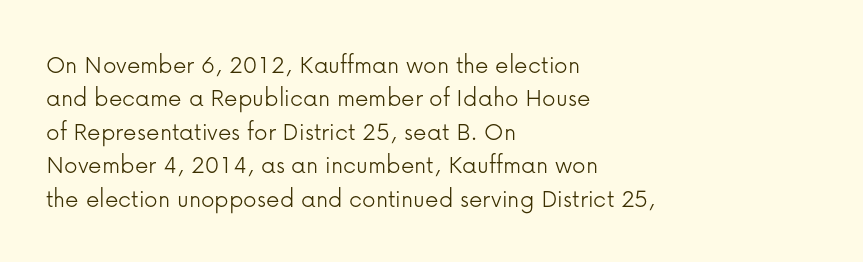
Q: Is the text bold? A: No.
Q: Is the text italic (slanted)? A: No, it is upright.
Q: Is the text underlined? A: No.
Q: How is the paragraph aligned? A: Left-aligned.
Q: Is the spacing between letters normal or unusually wide? A: Normal.
